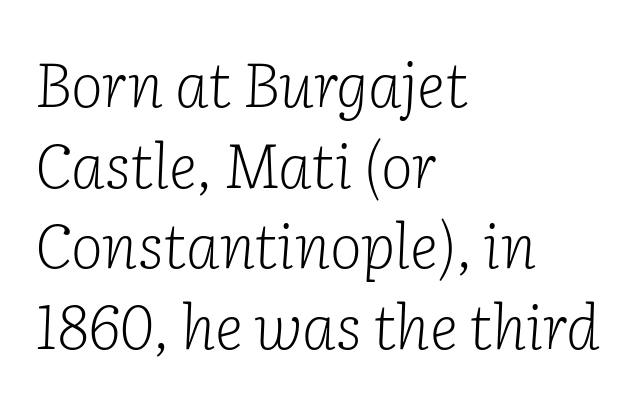
The image shows 61 px light serif type, italic (leaning right); set left-aligned, normal line spacing (1.32x), normal letter spacing, not underlined; low stroke contrast and a medium x-height.
